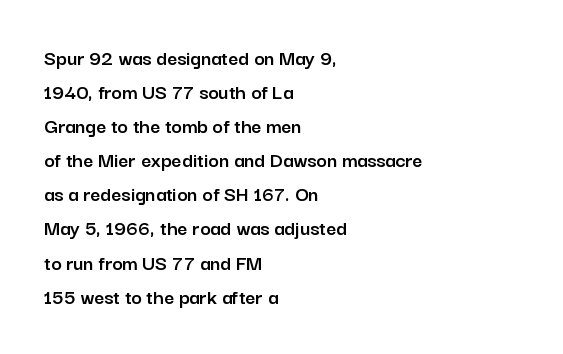
Q: Is the text italic (slanted)? A: No, it is upright.
Q: Is the text underlined? A: No.
Q: How is the paragraph aligned? A: Left-aligned.
Q: Is the spacing between letters normal or unusually wide? A: Normal.
Q: Is the spacing between lines tight, normal or loose? A: Normal.
